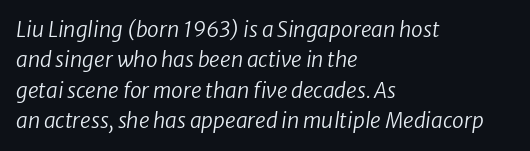
{"bold": "no", "underline": "no", "align": "left", "line_spacing": "normal", "line_spacing_ratio": 1.45, "letter_spacing": "normal", "letter_spacing_em": 0.0, "glyph_px": 21}
